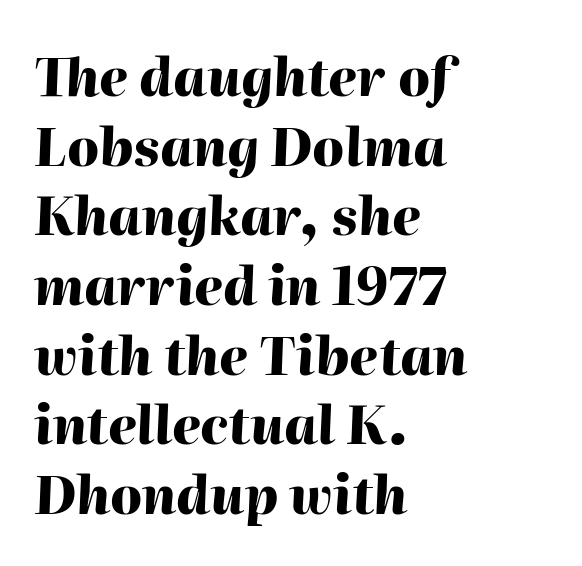
{"italic": "yes", "lean": "right", "slant_degrees": 2, "bold": "yes", "weight": "heavy", "width": "normal", "stroke_contrast": "high", "x_height": "medium", "monospaced": "no", "underline": "no", "align": "left", "line_spacing": "normal", "line_spacing_ratio": 1.34, "letter_spacing": "normal", "letter_spacing_em": 0.0, "glyph_px": 52}
